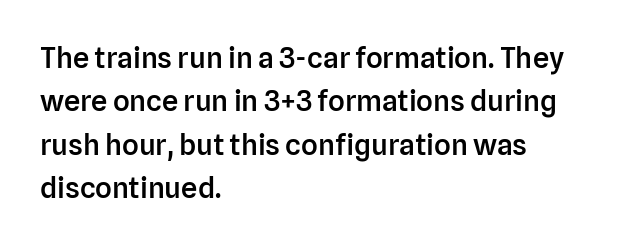
The image shows 29 px semibold sans-serif type, upright; set left-aligned, normal line spacing (1.5x), normal letter spacing, not underlined; low stroke contrast and a medium x-height.
